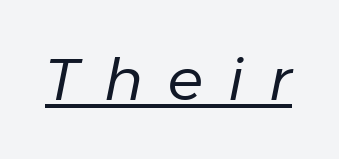
Q: Is the text bold? A: No.
Q: Is the text italic (slanted)? A: Yes, it leans right by about 11 degrees.
Q: Is the text underlined? A: Yes.
Q: Is the spacing between letters normal or unusually wide? A: Unusually wide.
Q: Width (condensed, normal, or wide)? A: Normal.
Q: Stroke contrast? A: Low.
Q: x-height? A: Medium.
Q: Monospaced? A: No.
